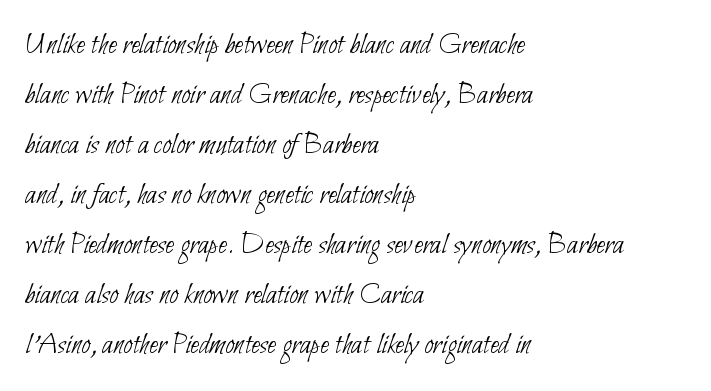
Q: Is the text bold? A: No.
Q: Is the typeface a serif or a sans-serif typeface? A: Sans-serif.
Q: Is the text underlined? A: No.
Q: How is the paragraph aligned? A: Left-aligned.
Q: Is the spacing between letters normal or unusually wide? A: Normal.
Q: Is the spacing between lines tight, normal or loose? A: Normal.
Q: Width (condensed, normal, or wide)? A: Condensed.
Q: Stroke contrast? A: Low.
Q: x-height? A: Small.
Q: Monospaced? A: No.
